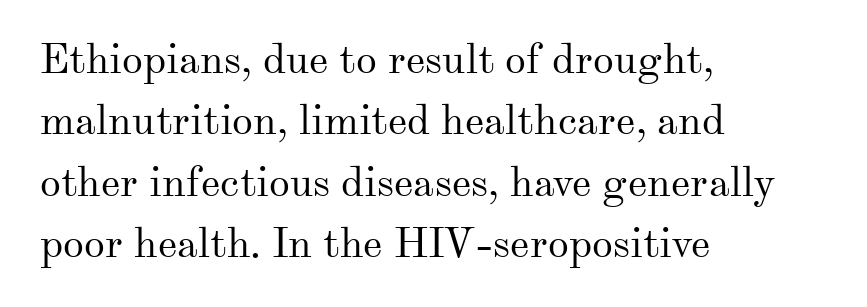
The image shows 42 px regular-weight serif type, upright; set left-aligned, normal line spacing (1.46x), normal letter spacing, not underlined; medium stroke contrast and a small x-height.
